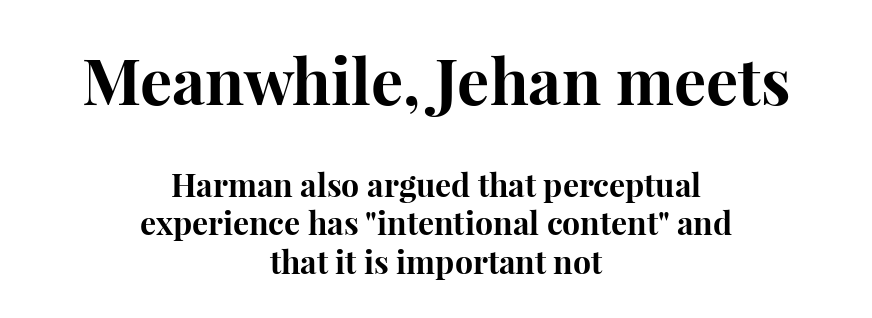
{"serif": "yes", "italic": "no", "bold": "yes", "weight": "bold", "width": "normal", "stroke_contrast": "high", "x_height": "medium", "monospaced": "no", "underline": "no", "align": "center", "line_spacing_ratio": 1.19, "letter_spacing": "normal", "letter_spacing_em": 0.0, "larger_block": "first", "size_ratio": 2.0, "glyph_px": 64}
